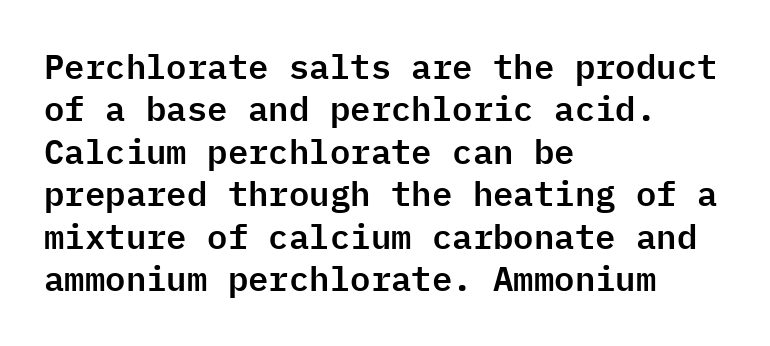
Stroke terminals: plain, sans-serif. Rendered with straight, roman letterforms. Each new line begins a customary step beneath the previous one. The passage shown is typed in a monospace face where columns stay perfectly aligned. The area under the type is left untouched.
